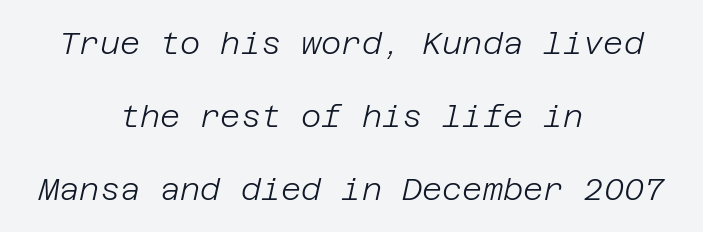
{"italic": "yes", "lean": "right", "slant_degrees": 12, "bold": "no", "weight": "light", "width": "normal", "stroke_contrast": "low", "x_height": "large", "underline": "no", "align": "center", "line_spacing": "loose", "line_spacing_ratio": 2.35, "letter_spacing": "normal", "letter_spacing_em": 0.0, "glyph_px": 31}
